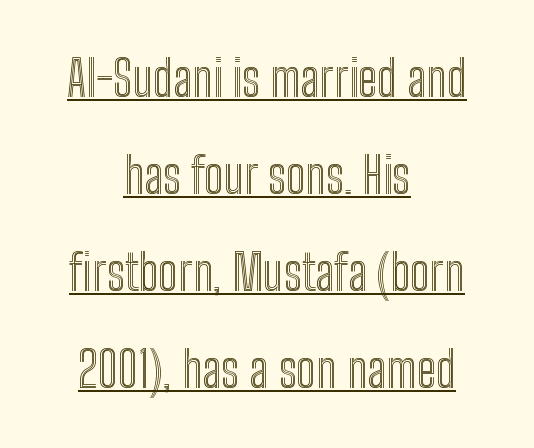
{"italic": "no", "width": "condensed", "x_height": "medium", "monospaced": "no", "underline": "yes", "align": "center", "line_spacing": "loose", "line_spacing_ratio": 1.98, "letter_spacing": "normal", "letter_spacing_em": 0.0, "glyph_px": 49}
